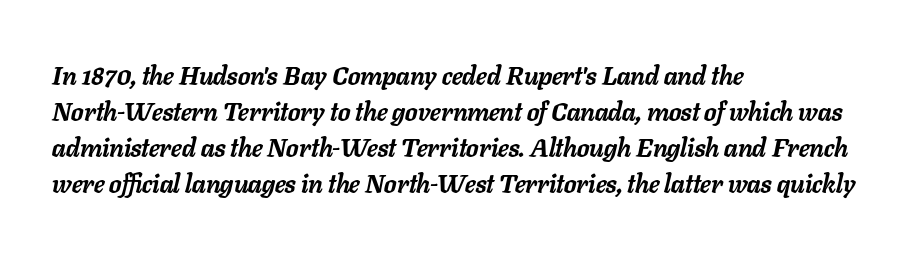
{"italic": "yes", "lean": "right", "slant_degrees": 11, "bold": "yes", "underline": "no", "align": "left", "line_spacing": "normal", "line_spacing_ratio": 1.38, "letter_spacing": "normal", "letter_spacing_em": 0.0, "glyph_px": 26}
